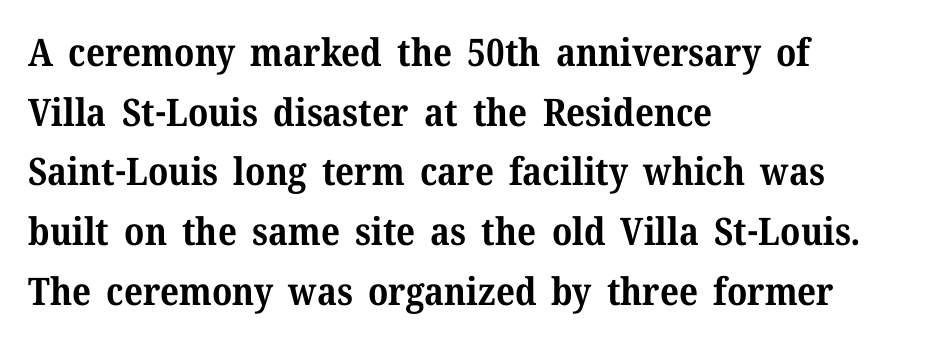
The image shows 38 px bold serif type, upright; set left-aligned, normal line spacing (1.57x), normal letter spacing, not underlined; medium stroke contrast and a medium x-height.
